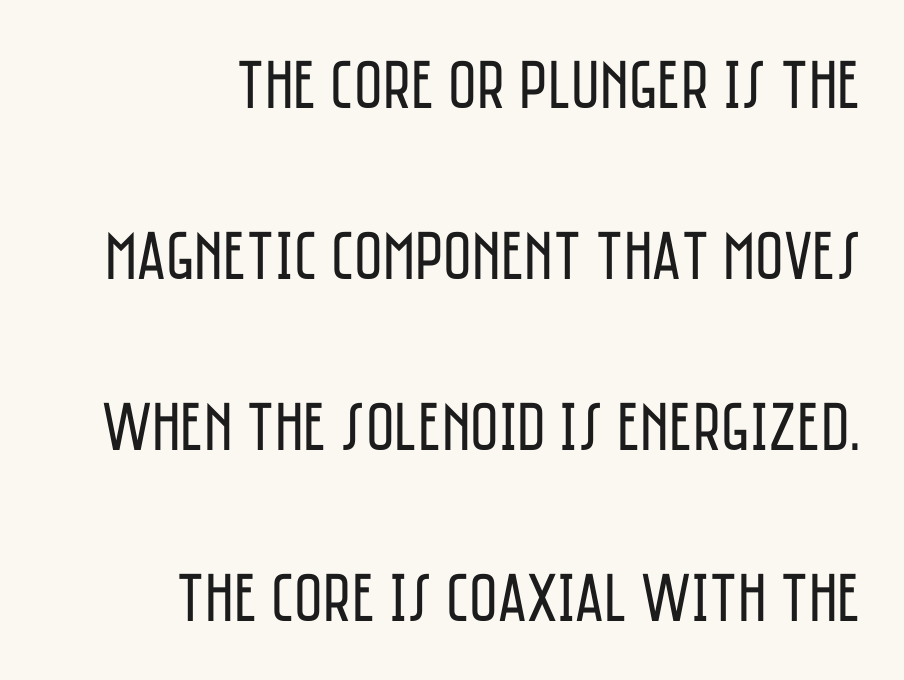
The image shows 69 px regular-weight, condensed sans-serif type, upright; set right-aligned, loose line spacing (2.48x), normal letter spacing, not underlined; low stroke contrast and a large x-height.
